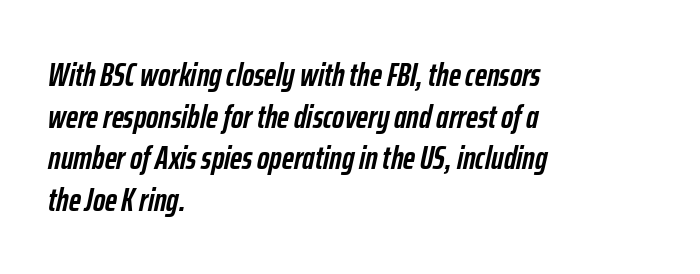
The image shows 33 px semibold, condensed type, italic (leaning right); set left-aligned, normal line spacing (1.26x), normal letter spacing, not underlined; low stroke contrast and a medium x-height.
